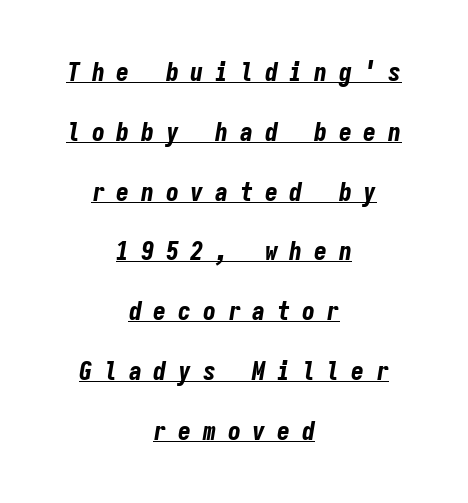
The image shows 26 px bold type, italic (leaning right); set centered, loose line spacing (2.3x), unusually wide letter spacing (+0.45 em), underlined.
